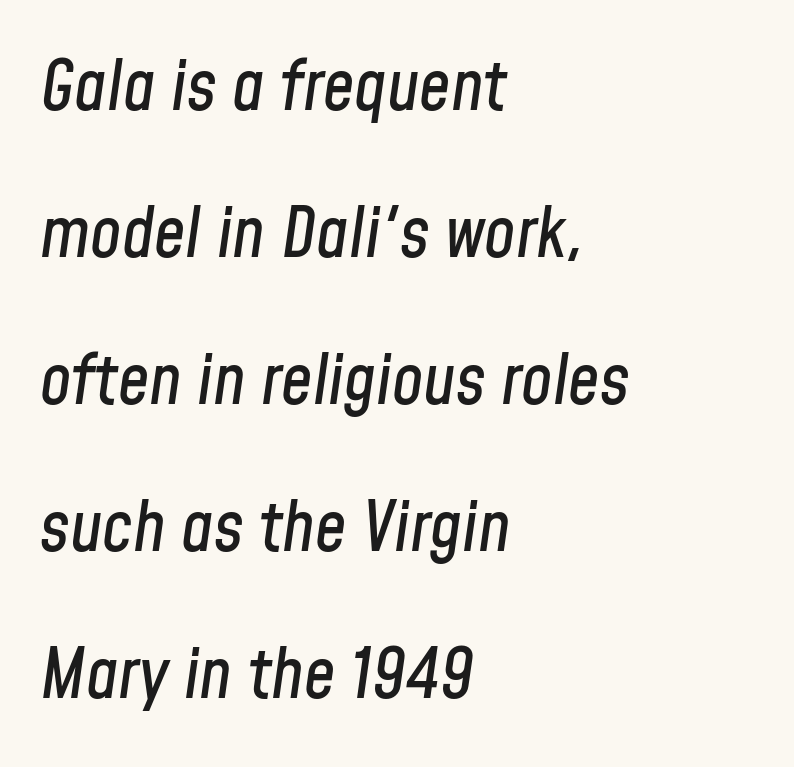
You could not count columns in this text — the font is proportionally spaced. You could call the tracking neutral — neither tight nor loose. The space beneath each line is pristine and unruled. Horizontally, the lines are justified to the leading edge only.
